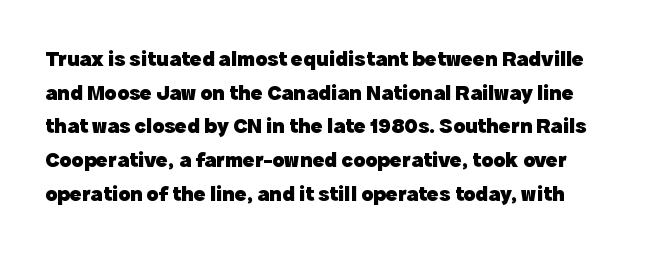
Posture: upright roman. Whoever set this chose a conventional vertical rhythm. Between one letter and the next there's only the usual sliver of space. A clean baseline with only descenders dipping below it.
